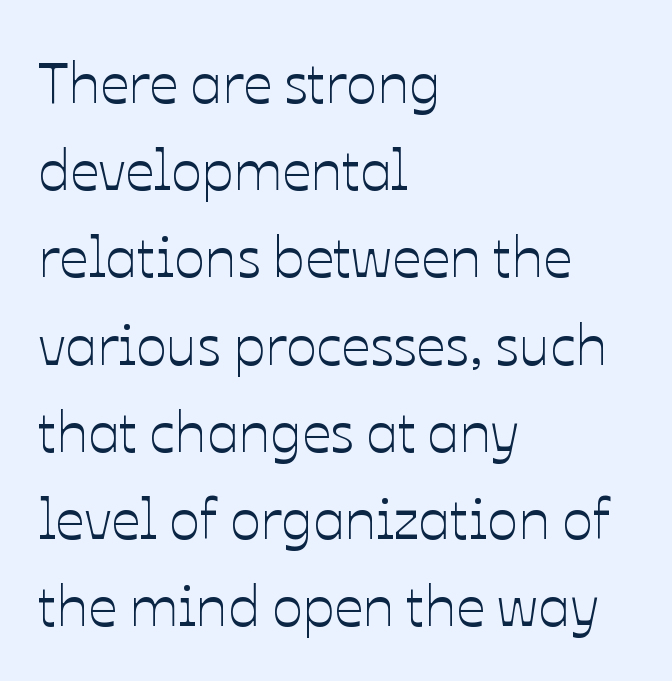
Q: Is the text italic (slanted)? A: No, it is upright.
Q: Is the text underlined? A: No.
Q: How is the paragraph aligned? A: Left-aligned.
Q: Is the spacing between letters normal or unusually wide? A: Normal.
Q: Is the spacing between lines tight, normal or loose? A: Normal.
Q: Width (condensed, normal, or wide)? A: Normal.
Q: Stroke contrast? A: Low.
Q: x-height? A: Medium.
Q: Monospaced? A: No.
